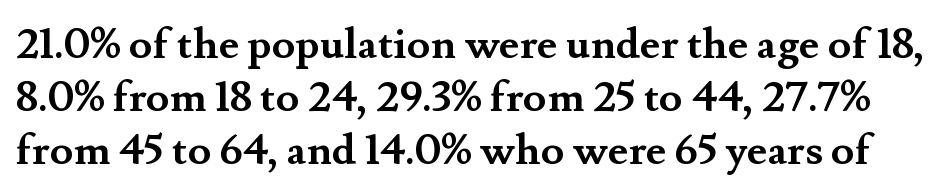
Yep, those are serifs on the letters. Summary of weight: heavy, a full bold. Tall strokes in this sample are plumb rather than angled. The line texture is even and compact thanks to regular tracking. Words float on clear page, feet unadorned.
